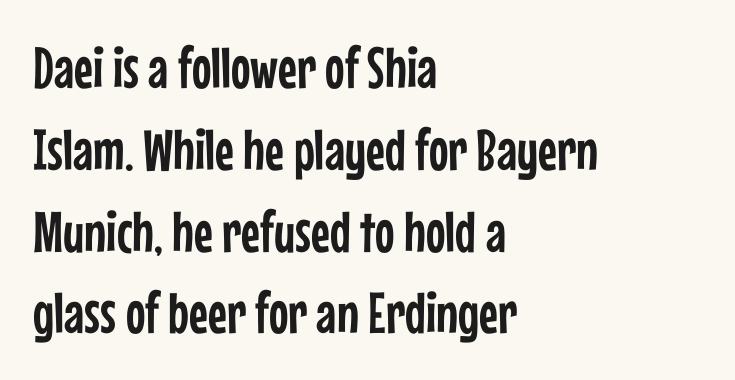
The letters stand straight up with perfectly vertical stems. Alignment: flush left. In terms of leading, this rendering sits right in the middle. The passage shown is typed in a proportional face where columns would drift. This is sans-serif lettering, the kind often seen on screens and signage.
